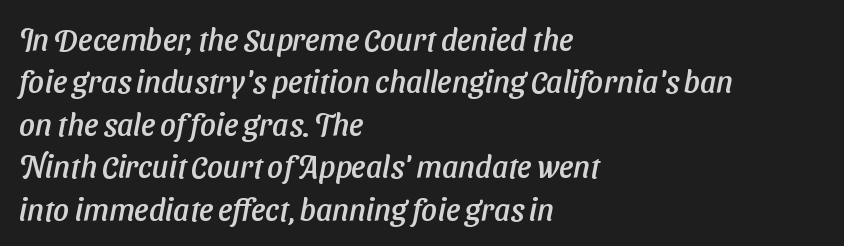
{"serif": "no", "width": "normal", "stroke_contrast": "low", "x_height": "medium", "monospaced": "no", "underline": "no", "align": "left", "line_spacing": "normal", "line_spacing_ratio": 1.37, "letter_spacing": "normal", "letter_spacing_em": 0.0, "glyph_px": 31}
